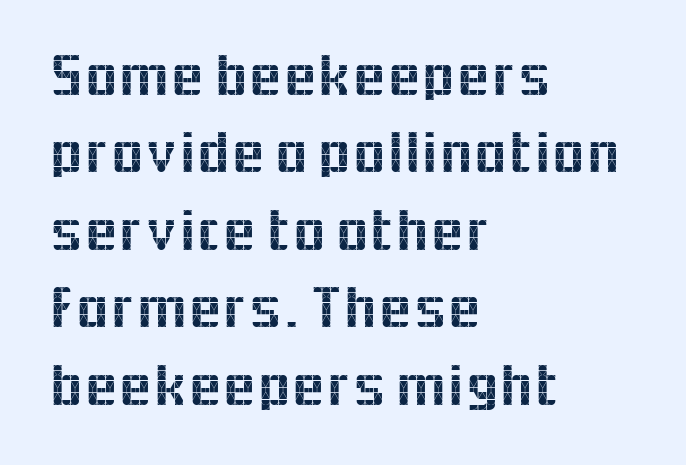
{"serif": "no", "italic": "no", "width": "normal", "x_height": "medium", "monospaced": "no", "underline": "no", "align": "left", "line_spacing": "normal", "line_spacing_ratio": 1.27, "letter_spacing": "normal", "letter_spacing_em": 0.0, "glyph_px": 61}
